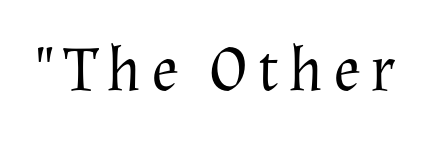
{"serif": "yes", "italic": "no", "bold": "no", "weight": "regular", "width": "normal", "stroke_contrast": "medium", "x_height": "medium", "monospaced": "no", "underline": "no", "glyph_px": 64}
